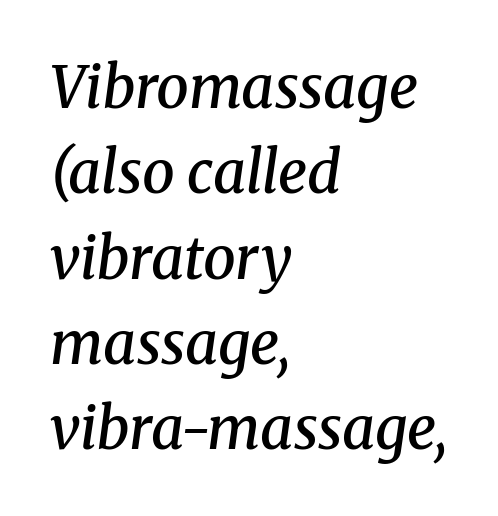
Q: Is the text bold? A: Semi-bold.
Q: Is the text italic (slanted)? A: Yes, it leans right by about 8 degrees.
Q: Is the typeface a serif or a sans-serif typeface? A: Serif.
Q: Is the text underlined? A: No.
Q: How is the paragraph aligned? A: Left-aligned.
Q: Is the spacing between letters normal or unusually wide? A: Normal.
Q: Is the spacing between lines tight, normal or loose? A: Normal.
Q: Width (condensed, normal, or wide)? A: Normal.
Q: Stroke contrast? A: Medium.
Q: x-height? A: Medium.
Q: Monospaced? A: No.
